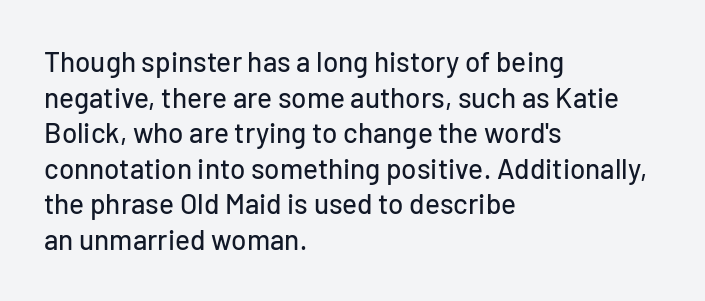
{"serif": "no", "italic": "no", "width": "normal", "stroke_contrast": "low", "x_height": "medium", "monospaced": "no", "underline": "no", "align": "left", "line_spacing": "normal", "line_spacing_ratio": 1.27, "letter_spacing": "normal", "letter_spacing_em": 0.0, "glyph_px": 28}
